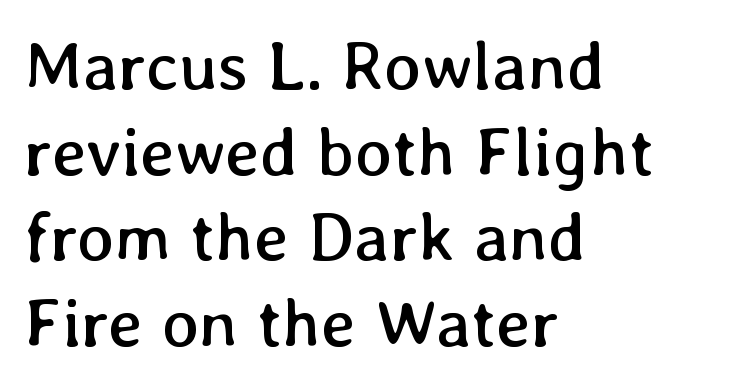
Spacing verdict: proportional, widths tailored to each character. Any mark beneath the type? The region is blank. The typesetting does not lean heavy: it is not bold. Words appear dense and cohesive because spacing is normal. The compositor pushed each line to the left boundary. Notice how the stems are strictly vertical — no italics here.
